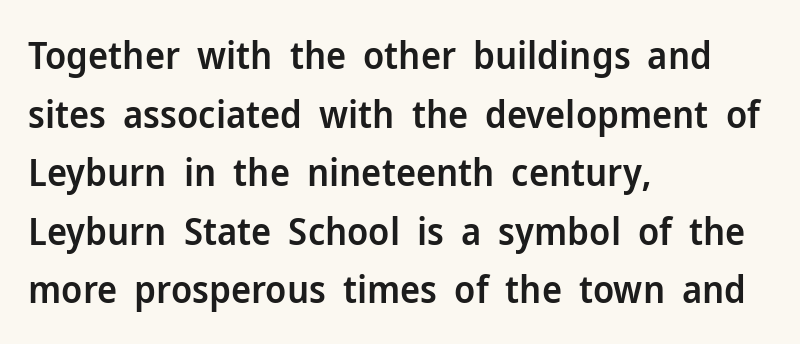
{"serif": "no", "italic": "no", "bold": "semi", "weight": "semibold", "width": "normal", "stroke_contrast": "low", "x_height": "medium", "monospaced": "no", "underline": "no", "align": "left", "line_spacing": "normal", "line_spacing_ratio": 1.54, "letter_spacing": "normal", "letter_spacing_em": 0.0, "glyph_px": 38}
